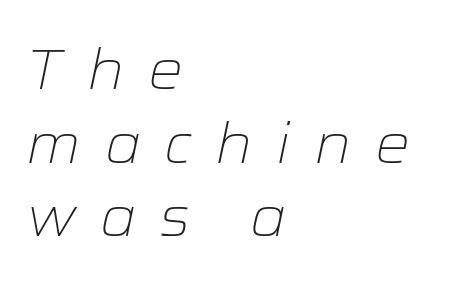
Q: Is the text bold? A: No.
Q: Is the text italic (slanted)? A: Yes, it leans right by about 12 degrees.
Q: Is the text underlined? A: No.
Q: How is the paragraph aligned? A: Left-aligned.
Q: Is the spacing between letters normal or unusually wide? A: Unusually wide.
Q: Is the spacing between lines tight, normal or loose? A: Normal.
Q: Width (condensed, normal, or wide)? A: Wide.
Q: Stroke contrast? A: Low.
Q: x-height? A: Medium.
Q: Monospaced? A: No.
